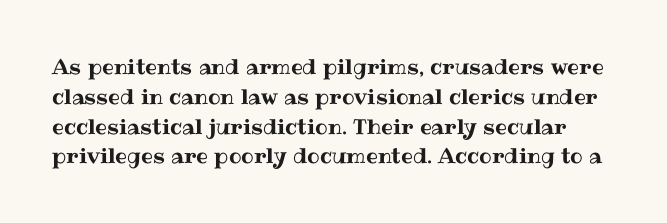
{"italic": "no", "underline": "no", "line_spacing": "normal", "line_spacing_ratio": 1.42, "letter_spacing": "normal", "letter_spacing_em": 0.0, "glyph_px": 21}
